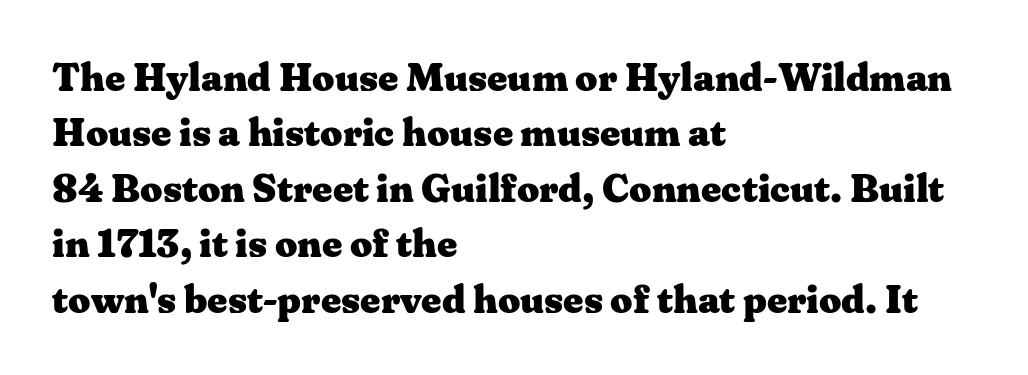
{"serif": "yes", "italic": "no", "bold": "yes", "weight": "heavy", "width": "wide", "stroke_contrast": "medium", "x_height": "medium", "monospaced": "no", "underline": "no", "align": "left", "line_spacing": "normal", "line_spacing_ratio": 1.42, "letter_spacing": "normal", "letter_spacing_em": 0.0, "glyph_px": 39}
